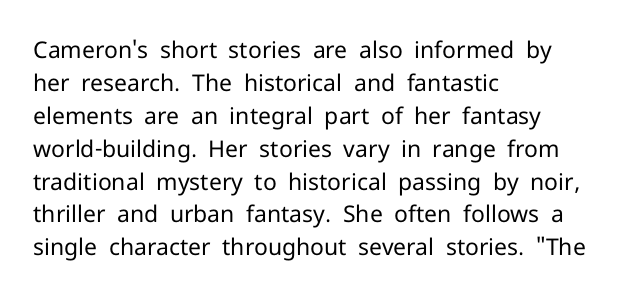
Honestly, the row spacing looks completely unremarkable. Caption: face not bold, strokes unweighted. Posture: vertical. This rendering features lettering with no underline. The setting favours the left margin, as ordinary paragraphs usually do.
